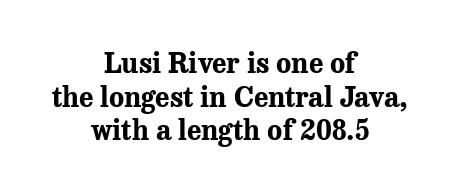
The image shows 28 px bold serif type, upright; set centered, line spacing 1.2x, normal letter spacing, not underlined; medium stroke contrast and a medium x-height.
